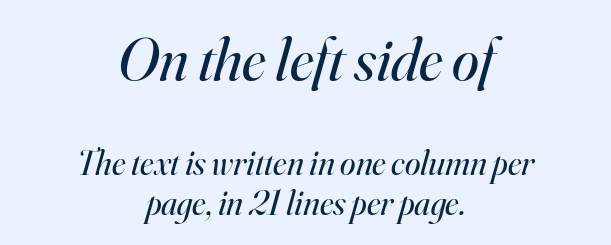
Weight: regular or lighter. This sample has the flowing, uneven cadence of proportional lettering. Regarding serifs, this sample has them. Standard letterfit; no display-style spreading of the glyphs. An italicized treatment has been applied to the whole sample. Neither beginnings nor endings align; midpoints do.
